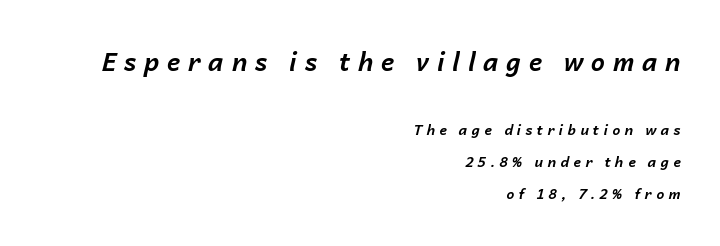
Pretty heavy lettering here — definitely bold. Interline gaps are noticeably wide in this sample. Spacing between characters has been opened up far beyond the box default. Typeset ragged left — the right edge is the straight one. Is the lower block the larger one? No — the upper block carries the bigger type. An italicized treatment has been applied to the whole sample.
